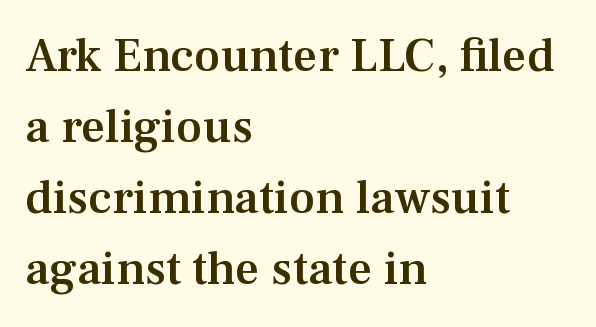
The image shows 48 px semibold serif type, upright; set left-aligned, normal line spacing (1.48x), normal letter spacing, not underlined; medium stroke contrast and a medium x-height.
